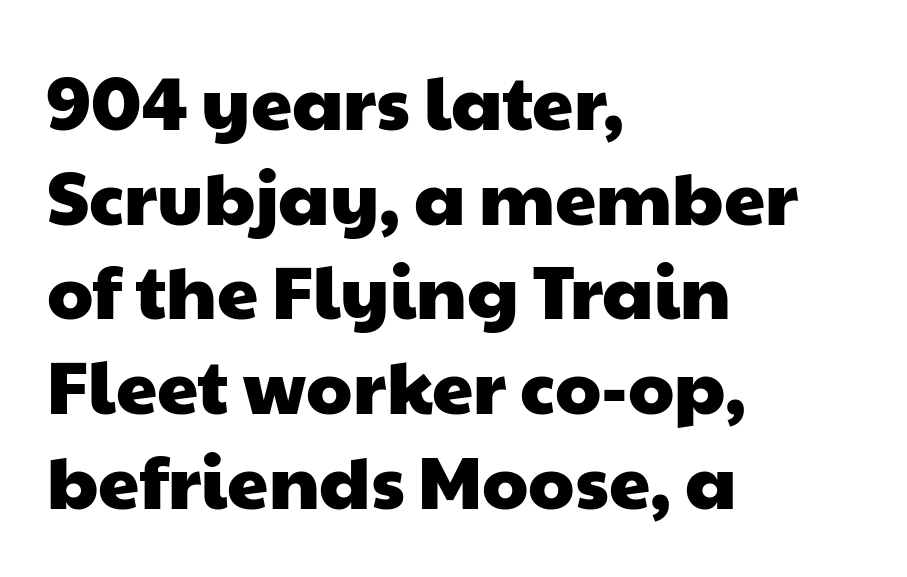
{"serif": "no", "width": "wide", "stroke_contrast": "low", "x_height": "medium", "monospaced": "no", "underline": "no", "align": "left", "line_spacing": "normal", "line_spacing_ratio": 1.28, "letter_spacing": "normal", "letter_spacing_em": 0.0, "glyph_px": 74}
